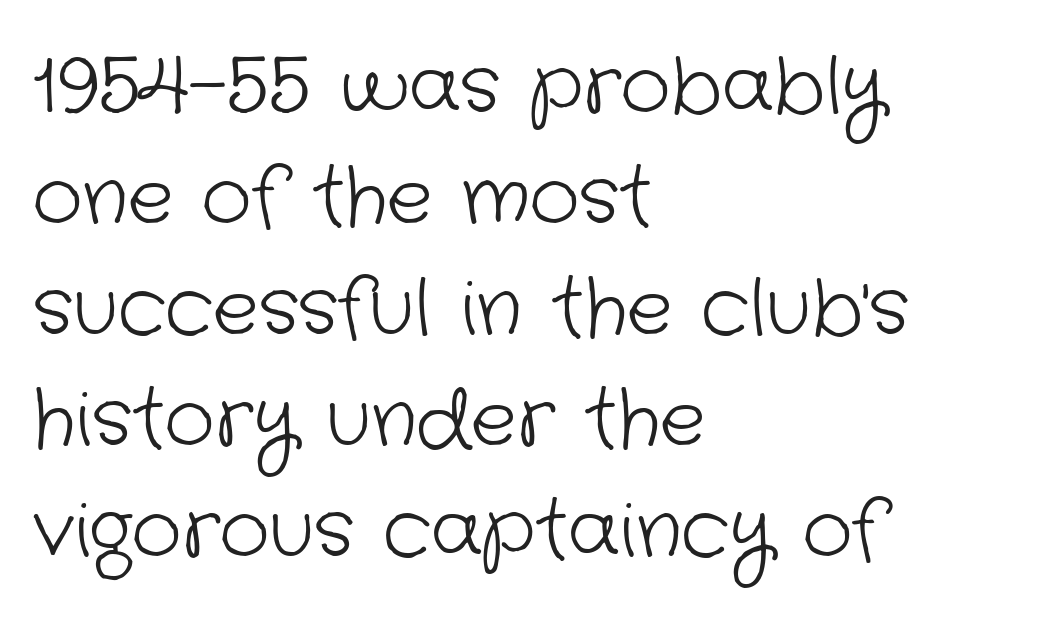
{"serif": "no", "bold": "no", "weight": "light", "width": "normal", "stroke_contrast": "low", "x_height": "medium", "monospaced": "no", "underline": "no", "align": "left", "line_spacing": "normal", "line_spacing_ratio": 1.44, "letter_spacing": "normal", "letter_spacing_em": 0.0, "glyph_px": 77}
